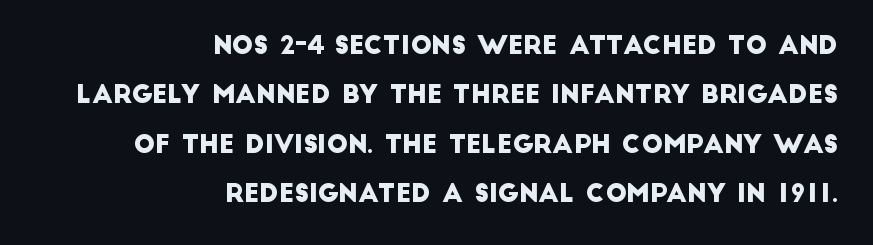
The image shows 25 px text type; set right-aligned, loose line spacing (1.98x), normal letter spacing, not underlined.
